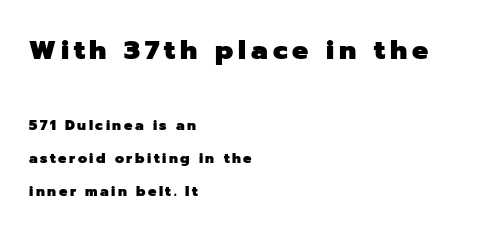
The image shows 27 px bold type, upright; set left-aligned, loose line spacing (2.36x), not underlined; the first (top) block is 1.93x larger.
